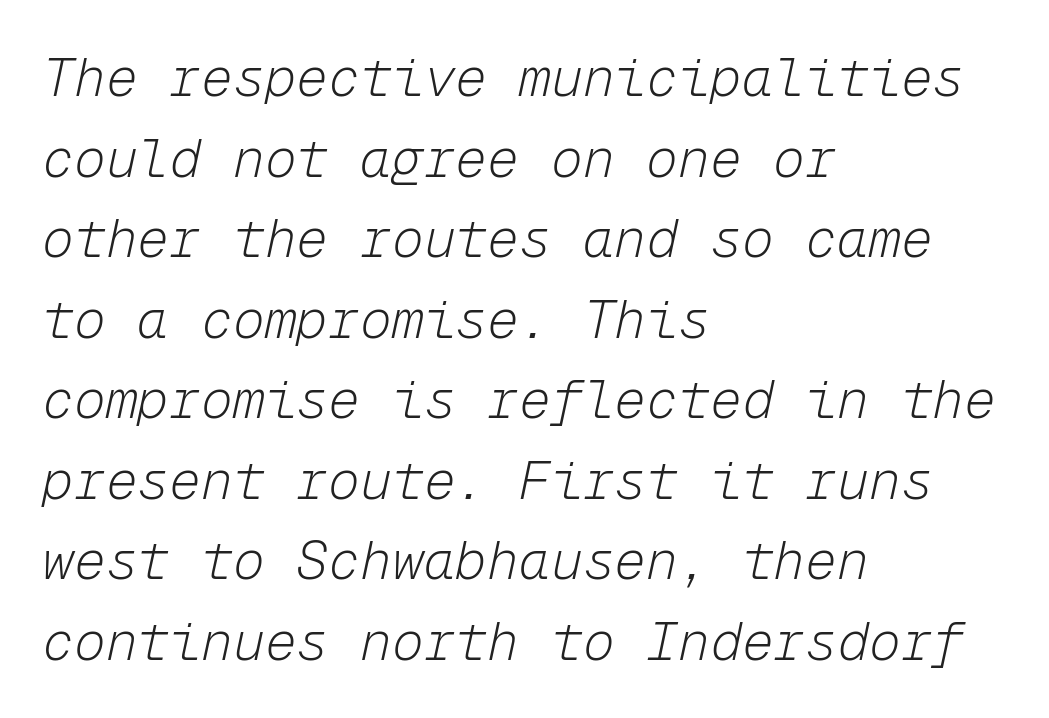
The image shows 53 px light type, italic (leaning right), monospaced; set left-aligned, normal line spacing (1.52x), normal letter spacing, not underlined; low stroke contrast and a medium x-height.
